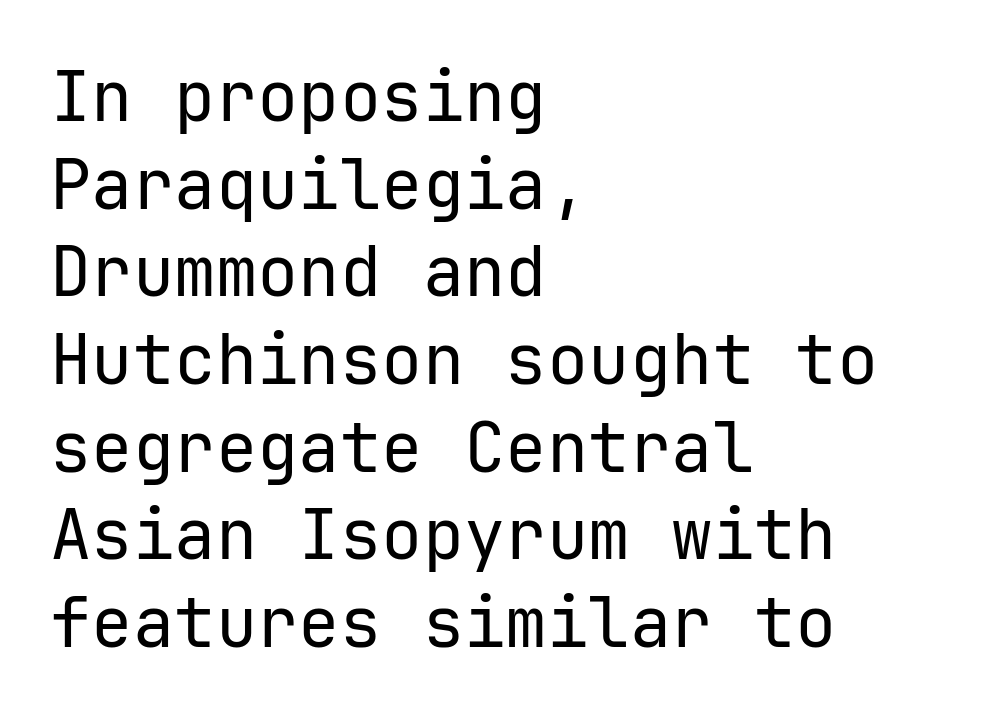
{"serif": "no", "italic": "no", "bold": "no", "weight": "regular", "width": "normal", "stroke_contrast": "low", "x_height": "medium", "monospaced": "yes", "underline": "no", "align": "left", "line_spacing": "normal", "line_spacing_ratio": 1.27, "letter_spacing": "normal", "letter_spacing_em": 0.0, "glyph_px": 69}
